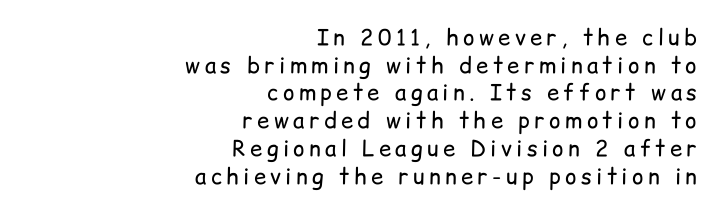
{"italic": "no", "bold": "no", "underline": "no", "align": "right", "line_spacing": "normal", "line_spacing_ratio": 1.26, "letter_spacing": "wide", "letter_spacing_em": 0.2, "glyph_px": 22}
